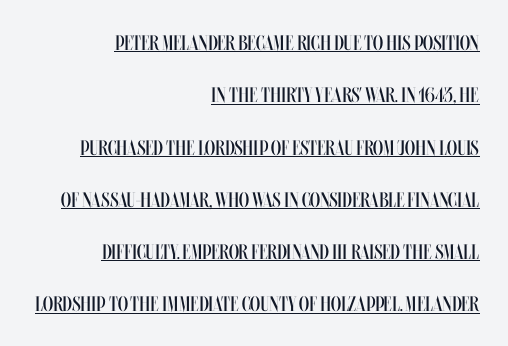
The image shows 21 px text type, upright; set right-aligned, loose line spacing (2.49x), normal letter spacing, underlined.
